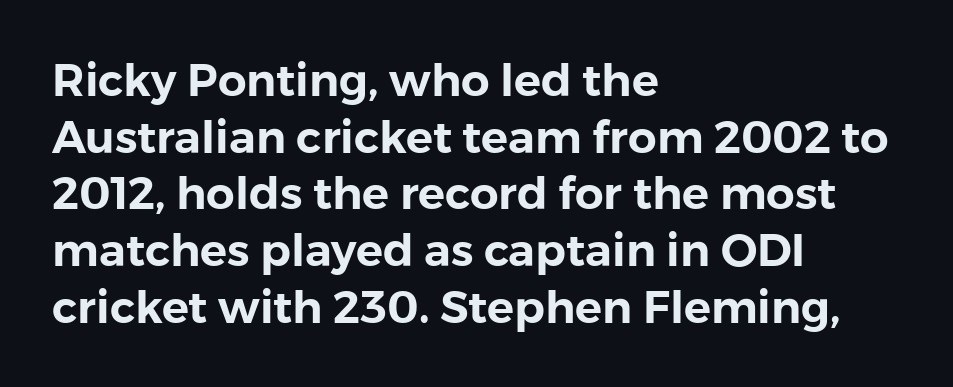
Q: Is the text italic (slanted)? A: No, it is upright.
Q: Is the typeface a serif or a sans-serif typeface? A: Sans-serif.
Q: Is the text underlined? A: No.
Q: How is the paragraph aligned? A: Left-aligned.
Q: Is the spacing between letters normal or unusually wide? A: Normal.
Q: Is the spacing between lines tight, normal or loose? A: Normal.
Q: Width (condensed, normal, or wide)? A: Normal.
Q: x-height? A: Medium.
Q: Monospaced? A: No.
